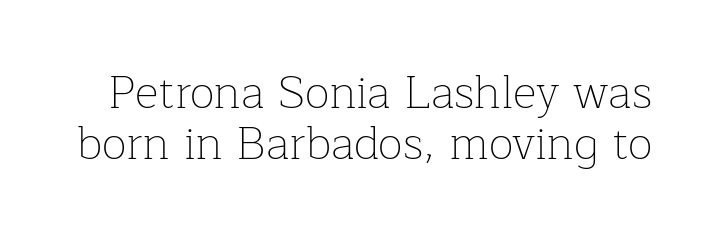
Glyph-to-glyph distance matches everyday printed text. Type without underlining. Are there feet on the stems? There are — it's a serif. Baseline-to-baseline distance is barely more than the letter height. A typesetter would call this proportional, since set widths differ per character.
